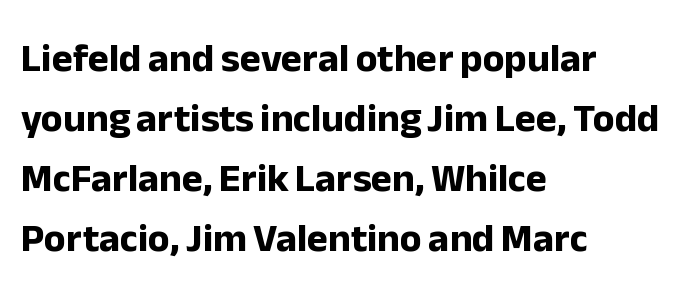
{"serif": "no", "italic": "no", "bold": "yes", "weight": "bold", "width": "normal", "stroke_contrast": "low", "x_height": "medium", "monospaced": "no", "underline": "no", "align": "left", "line_spacing": "normal", "line_spacing_ratio": 1.5, "letter_spacing": "normal", "letter_spacing_em": 0.0, "glyph_px": 40}
